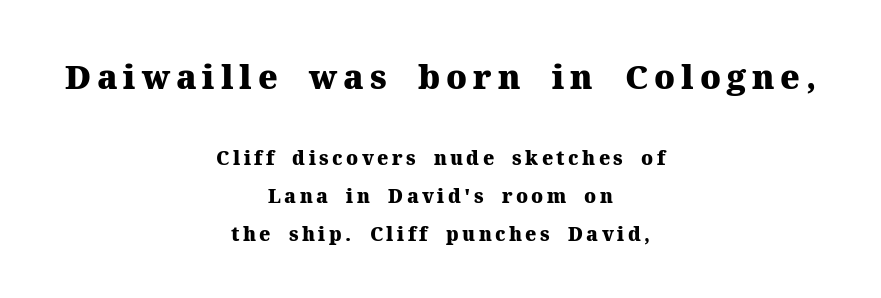
Q: Is the text bold? A: Yes.
Q: Is the text italic (slanted)? A: No, it is upright.
Q: Is the typeface a serif or a sans-serif typeface? A: Serif.
Q: Is the text underlined? A: No.
Q: How is the paragraph aligned? A: Centered.
Q: Is the spacing between lines tight, normal or loose? A: Loose.
Q: Which block of text is set in a larger size, the first (top) or the second (bottom)? A: The first (top) one.
Q: Width (condensed, normal, or wide)? A: Normal.
Q: Stroke contrast? A: Medium.
Q: x-height? A: Medium.
Q: Monospaced? A: No.
